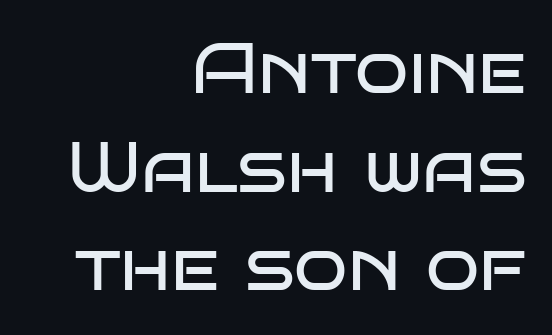
Q: Is the text bold? A: No.
Q: Is the text italic (slanted)? A: No, it is upright.
Q: Is the typeface a serif or a sans-serif typeface? A: Sans-serif.
Q: Is the text underlined? A: No.
Q: How is the paragraph aligned? A: Right-aligned.
Q: Is the spacing between letters normal or unusually wide? A: Normal.
Q: Is the spacing between lines tight, normal or loose? A: Normal.
Q: Width (condensed, normal, or wide)? A: Wide.
Q: Stroke contrast? A: Low.
Q: x-height? A: Large.
Q: Monospaced? A: No.
